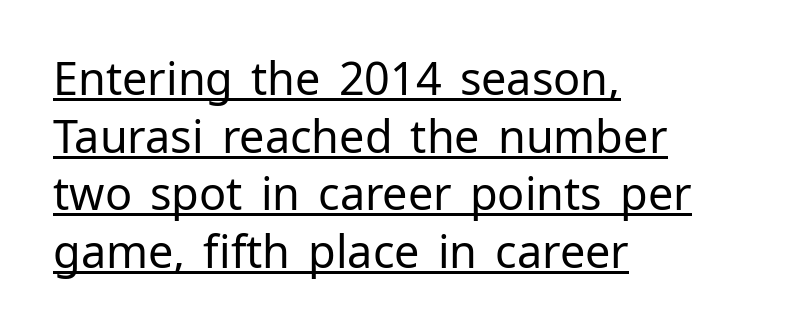
Q: Is the text bold? A: No.
Q: Is the text italic (slanted)? A: No, it is upright.
Q: Is the typeface a serif or a sans-serif typeface? A: Sans-serif.
Q: Is the text underlined? A: Yes.
Q: How is the paragraph aligned? A: Left-aligned.
Q: Is the spacing between letters normal or unusually wide? A: Normal.
Q: Is the spacing between lines tight, normal or loose? A: Normal.
Q: Width (condensed, normal, or wide)? A: Normal.
Q: Stroke contrast? A: Low.
Q: x-height? A: Medium.
Q: Monospaced? A: No.
